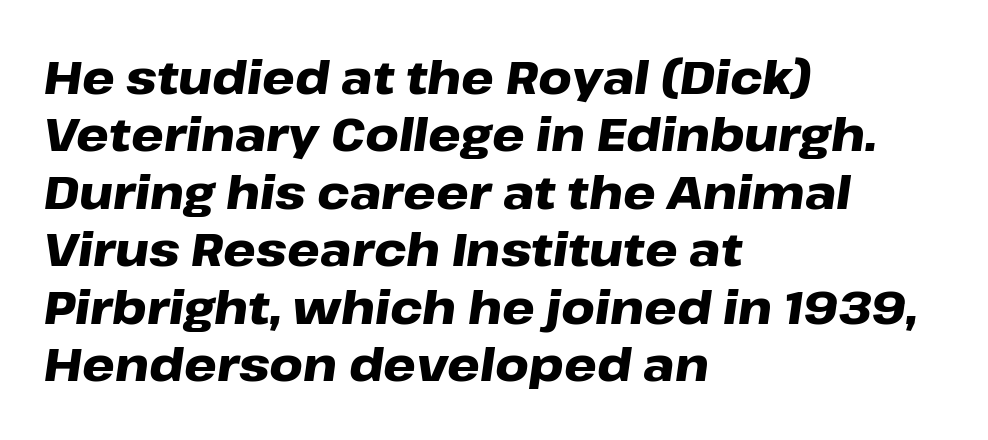
Q: Is the text bold? A: Yes.
Q: Is the text italic (slanted)? A: Yes, it leans right by about 8 degrees.
Q: Is the text underlined? A: No.
Q: How is the paragraph aligned? A: Left-aligned.
Q: Is the spacing between letters normal or unusually wide? A: Normal.
Q: Is the spacing between lines tight, normal or loose? A: Normal.
Q: Width (condensed, normal, or wide)? A: Wide.
Q: Stroke contrast? A: Low.
Q: x-height? A: Medium.
Q: Monospaced? A: No.
